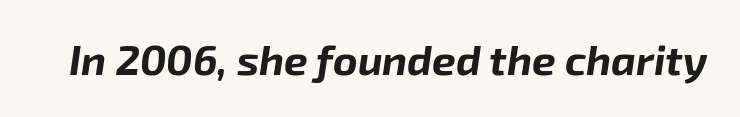
Lines of text with bare space underneath. Slanted lettering throughout. Weight check: bold — yes, fully. Caption: standard tracking, unaltered. Each letter keeps its own natural width here, so spacing adapts to shape.
